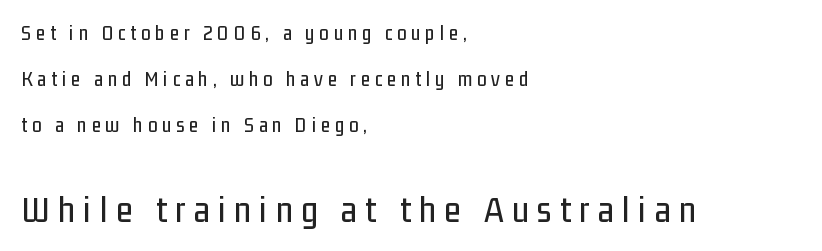
Notice how the stems are strictly vertical — no italics here. The lower block of text is set noticeably larger than the block above it. Are there feet on the stems? There aren't — it's a sans. All the whitespace from short lines collects on the right.
